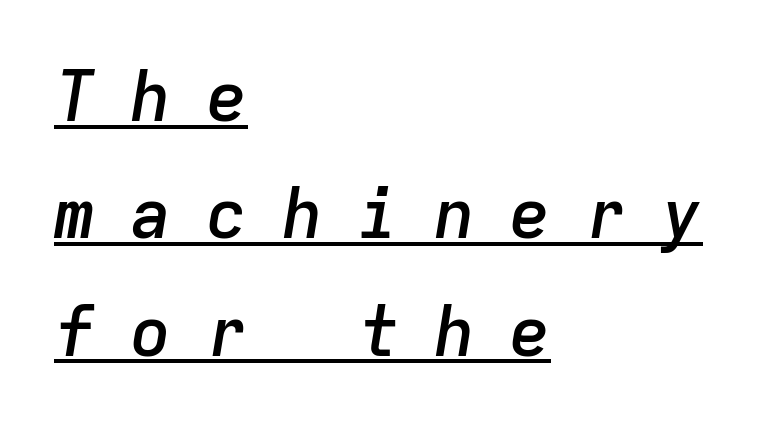
{"italic": "yes", "lean": "right", "slant_degrees": 9, "bold": "semi", "weight": "semibold", "width": "normal", "stroke_contrast": "low", "x_height": "medium", "monospaced": "yes", "underline": "yes", "align": "left", "line_spacing": "normal", "line_spacing_ratio": 1.7, "letter_spacing": "wide", "letter_spacing_em": 0.5, "glyph_px": 69}
